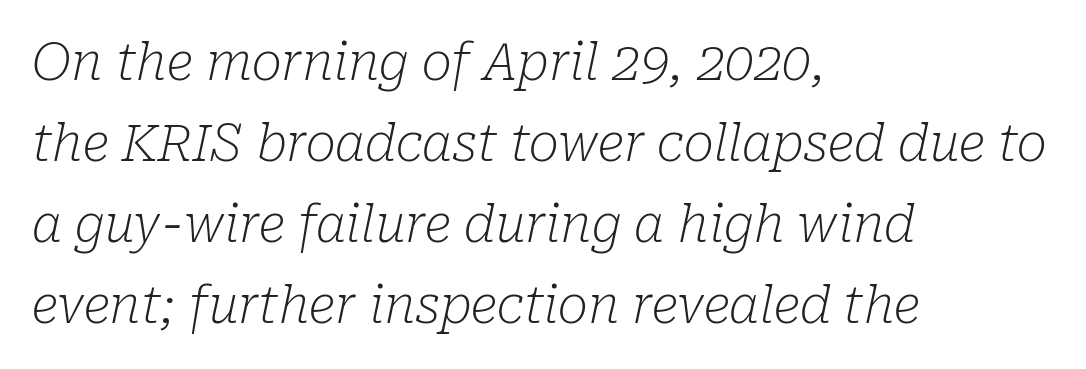
Typographically, this falls in the serif category. Characters are canted at an angle relative to the baseline's perpendicular. Does extra space separate the letters? No, they use regular spacing. Honestly, the row spacing looks completely unremarkable.
